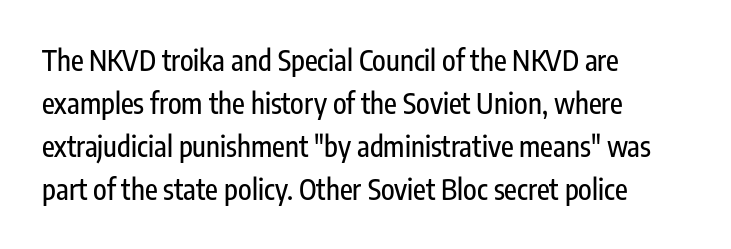
Only glyphs here, with clear space below each row. Unlike italic type, these characters show no tilt at all. A typesetter would label this face a sans. Varying glyph widths throughout — classic text-font behaviour. Short and long lines alike share a common starting point at left.
